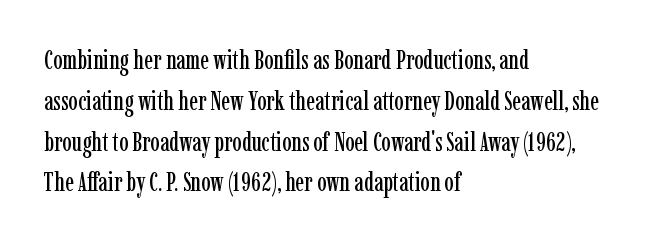
The space between consecutive lines is moderate. This sample uses plain, unmodified letter spacing. Layout note: lines flush left. No italicization has been applied; the sample stays upright. The passage shown is not underscored anywhere.
